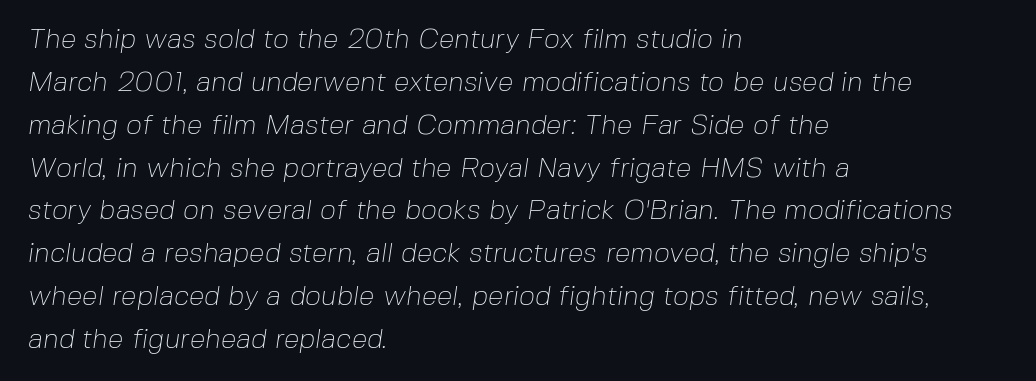
Q: Is the text bold? A: No.
Q: Is the typeface a serif or a sans-serif typeface? A: Sans-serif.
Q: Is the text underlined? A: No.
Q: How is the paragraph aligned? A: Left-aligned.
Q: Is the spacing between letters normal or unusually wide? A: Normal.
Q: Is the spacing between lines tight, normal or loose? A: Normal.
Q: Width (condensed, normal, or wide)? A: Normal.
Q: Stroke contrast? A: Low.
Q: x-height? A: Medium.
Q: Monospaced? A: No.
